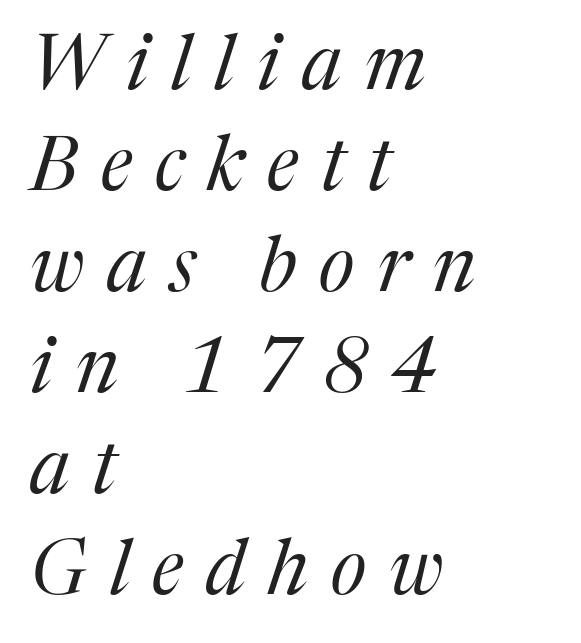
{"serif": "yes", "italic": "yes", "lean": "right", "slant_degrees": 17, "bold": "no", "weight": "regular", "width": "normal", "stroke_contrast": "medium", "x_height": "medium", "monospaced": "no", "underline": "no", "align": "left", "line_spacing": "normal", "line_spacing_ratio": 1.33, "letter_spacing": "wide", "letter_spacing_em": 0.3, "glyph_px": 76}
